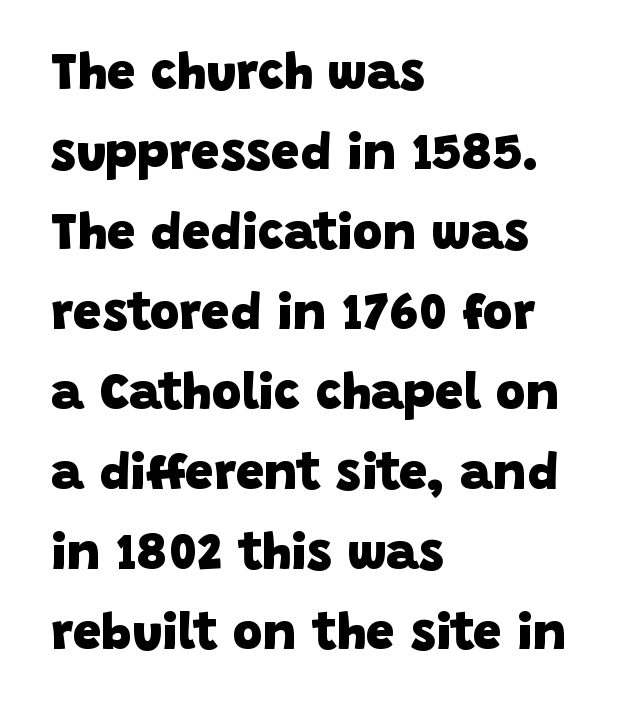
{"serif": "no", "bold": "yes", "weight": "heavy", "width": "normal", "stroke_contrast": "low", "x_height": "large", "monospaced": "no", "underline": "no", "align": "left", "line_spacing": "normal", "line_spacing_ratio": 1.57, "letter_spacing": "normal", "letter_spacing_em": 0.0, "glyph_px": 51}
